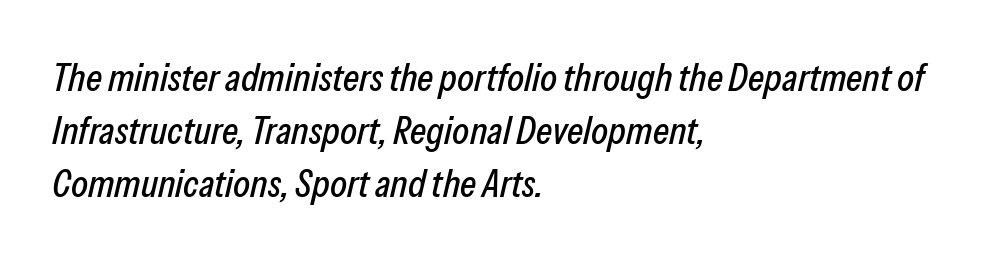
A typesetter would call this proportional, since set widths differ per character. Regarding leading, the lines here are spaced in the standard way. Unmarked baselines from the first word to the last. What stands out about the letter spacing? Nothing — it is the standard amount.
